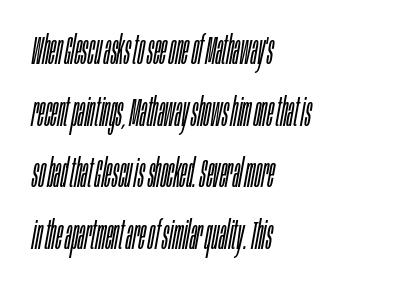
{"italic": "yes", "lean": "right", "slant_degrees": 10, "bold": "no", "weight": "light", "width": "condensed", "stroke_contrast": "low", "x_height": "large", "monospaced": "no", "underline": "no", "align": "left", "line_spacing": "normal", "line_spacing_ratio": 1.54, "letter_spacing": "normal", "letter_spacing_em": 0.0, "glyph_px": 40}
